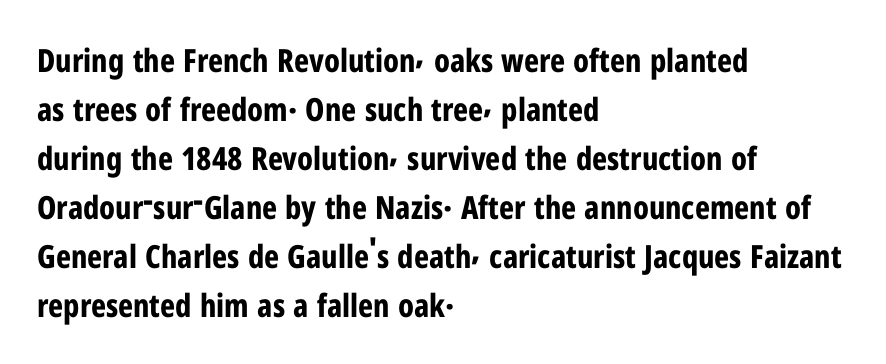
Q: Is the text bold? A: Yes.
Q: Is the text italic (slanted)? A: No, it is upright.
Q: Is the typeface a serif or a sans-serif typeface? A: Sans-serif.
Q: Is the text underlined? A: No.
Q: How is the paragraph aligned? A: Left-aligned.
Q: Is the spacing between letters normal or unusually wide? A: Normal.
Q: Is the spacing between lines tight, normal or loose? A: Normal.
Q: Width (condensed, normal, or wide)? A: Condensed.
Q: Stroke contrast? A: Low.
Q: x-height? A: Medium.
Q: Monospaced? A: No.
